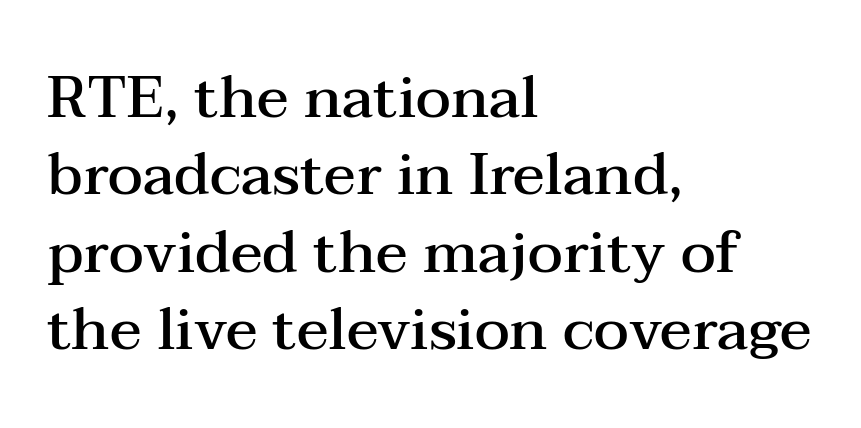
{"serif": "yes", "italic": "no", "bold": "semi", "weight": "semibold", "width": "wide", "stroke_contrast": "medium", "x_height": "medium", "monospaced": "no", "underline": "no", "align": "left", "line_spacing": "normal", "line_spacing_ratio": 1.31, "letter_spacing": "normal", "letter_spacing_em": 0.0, "glyph_px": 59}
